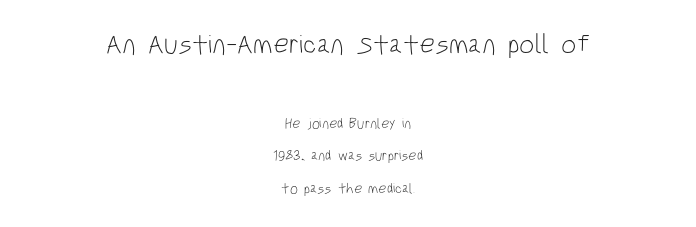
{"italic": "no", "bold": "no", "underline": "no", "align": "center", "line_spacing": "loose", "line_spacing_ratio": 2.33, "letter_spacing": "normal", "letter_spacing_em": 0.0, "larger_block": "first", "size_ratio": 1.93, "glyph_px": 27}
